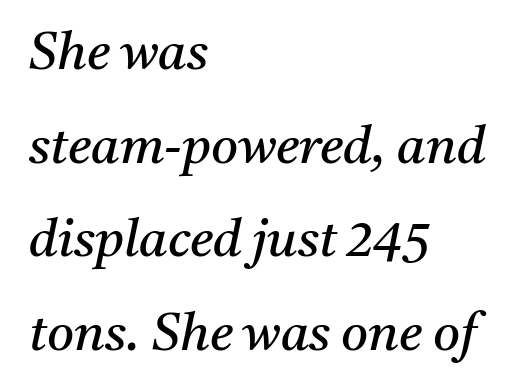
Q: Is the text bold? A: No.
Q: Is the text italic (slanted)? A: Yes, it leans right by about 11 degrees.
Q: Is the typeface a serif or a sans-serif typeface? A: Serif.
Q: Is the text underlined? A: No.
Q: How is the paragraph aligned? A: Left-aligned.
Q: Is the spacing between letters normal or unusually wide? A: Normal.
Q: Width (condensed, normal, or wide)? A: Normal.
Q: Stroke contrast? A: Medium.
Q: x-height? A: Medium.
Q: Monospaced? A: No.
